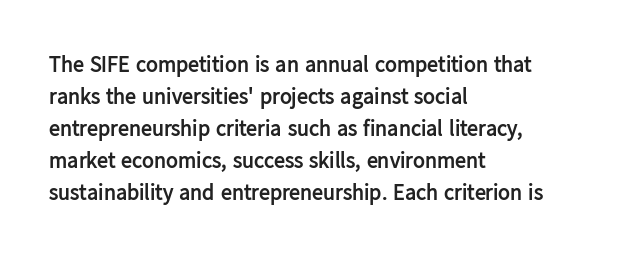
The image shows 22 px bold type, upright; set left-aligned, normal line spacing (1.46x), normal letter spacing, not underlined.
